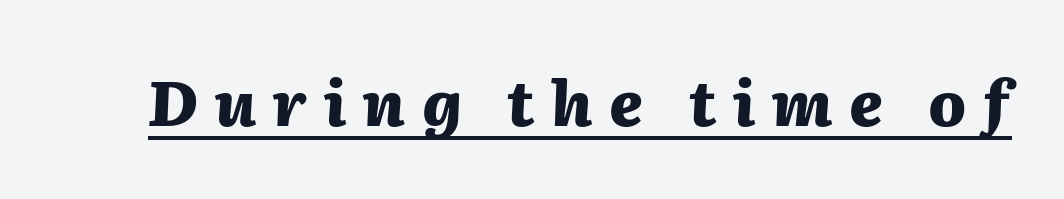
The image shows 62 px heavy type, italic (leaning right); set unusually wide letter spacing (+0.27 em), underlined; medium stroke contrast and a medium x-height.
